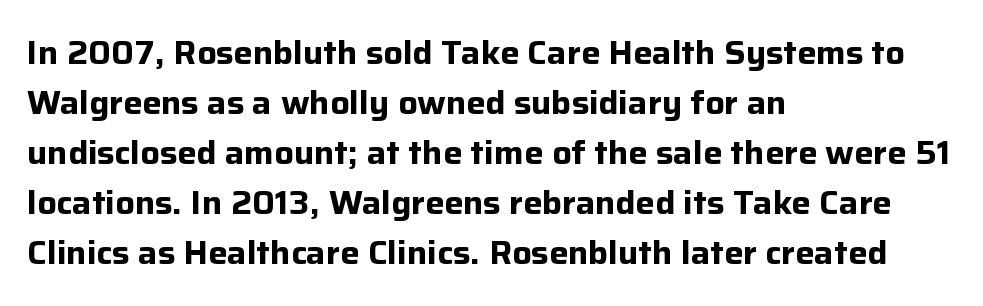
The image shows 32 px bold sans-serif type, upright; set left-aligned, normal line spacing (1.56x), normal letter spacing, not underlined; low stroke contrast and a medium x-height.
